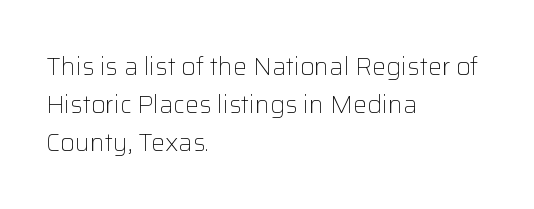
The image shows 25 px text type, upright; set left-aligned, normal line spacing (1.53x), normal letter spacing, not underlined.
